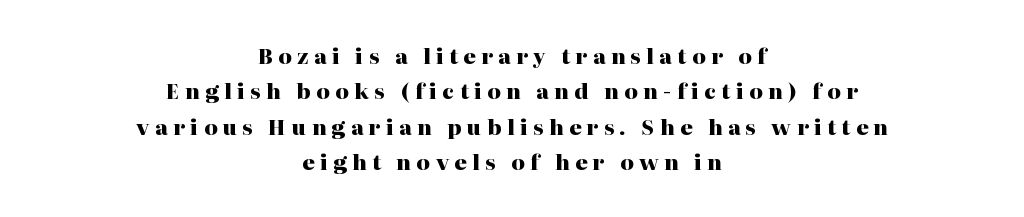
{"italic": "no", "bold": "yes", "underline": "no", "align": "center", "line_spacing": "normal", "line_spacing_ratio": 1.69, "letter_spacing": "wide", "letter_spacing_em": 0.26, "glyph_px": 21}
